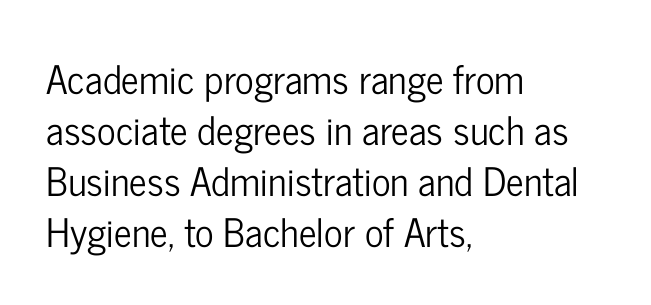
Q: Is the text italic (slanted)? A: No, it is upright.
Q: Is the typeface a serif or a sans-serif typeface? A: Sans-serif.
Q: Is the text underlined? A: No.
Q: How is the paragraph aligned? A: Left-aligned.
Q: Is the spacing between letters normal or unusually wide? A: Normal.
Q: Is the spacing between lines tight, normal or loose? A: Normal.
Q: Width (condensed, normal, or wide)? A: Condensed.
Q: Stroke contrast? A: Low.
Q: x-height? A: Medium.
Q: Monospaced? A: No.
